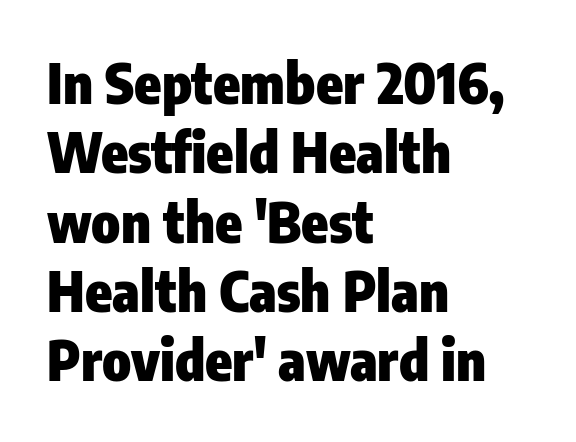
Q: Is the text bold? A: Yes.
Q: Is the text italic (slanted)? A: No, it is upright.
Q: Is the typeface a serif or a sans-serif typeface? A: Sans-serif.
Q: Is the text underlined? A: No.
Q: How is the paragraph aligned? A: Left-aligned.
Q: Is the spacing between letters normal or unusually wide? A: Normal.
Q: Is the spacing between lines tight, normal or loose? A: Normal.
Q: Width (condensed, normal, or wide)? A: Condensed.
Q: Stroke contrast? A: Low.
Q: x-height? A: Medium.
Q: Monospaced? A: No.
